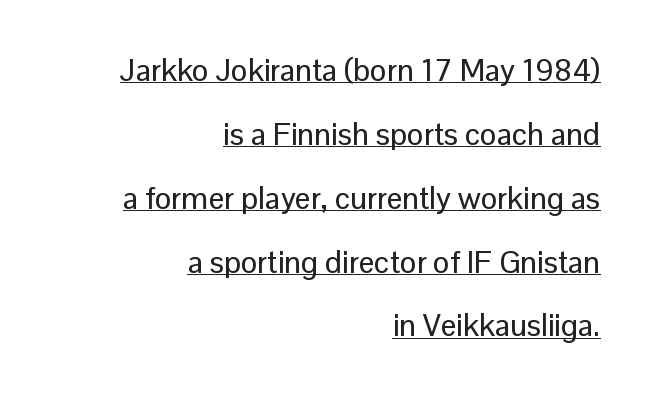
Q: Is the text italic (slanted)? A: No, it is upright.
Q: Is the typeface a serif or a sans-serif typeface? A: Sans-serif.
Q: Is the text underlined? A: Yes.
Q: How is the paragraph aligned? A: Right-aligned.
Q: Is the spacing between letters normal or unusually wide? A: Normal.
Q: Is the spacing between lines tight, normal or loose? A: Loose.
Q: Width (condensed, normal, or wide)? A: Normal.
Q: Stroke contrast? A: Low.
Q: x-height? A: Medium.
Q: Monospaced? A: No.
